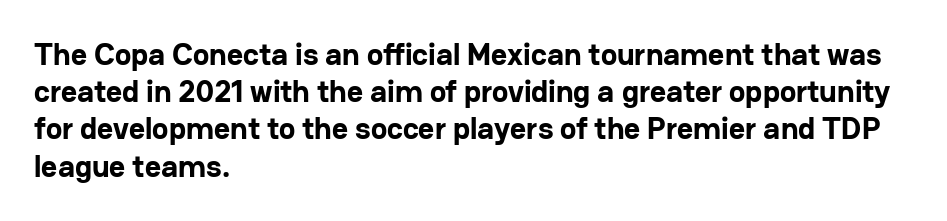
Q: Is the text bold? A: Yes.
Q: Is the text italic (slanted)? A: No, it is upright.
Q: Is the typeface a serif or a sans-serif typeface? A: Sans-serif.
Q: Is the text underlined? A: No.
Q: How is the paragraph aligned? A: Left-aligned.
Q: Is the spacing between letters normal or unusually wide? A: Normal.
Q: Width (condensed, normal, or wide)? A: Normal.
Q: Stroke contrast? A: Low.
Q: x-height? A: Medium.
Q: Monospaced? A: No.
